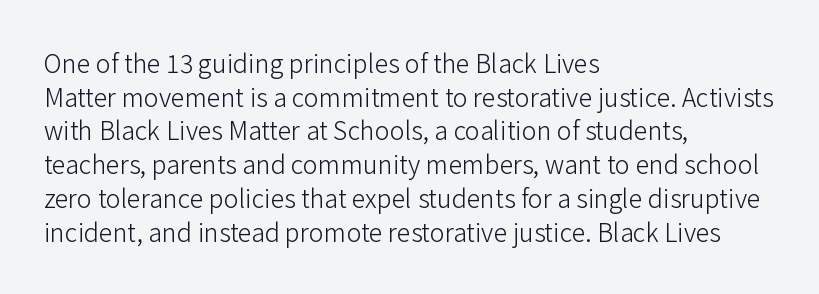
{"italic": "no", "bold": "no", "underline": "no", "align": "left", "line_spacing": "normal", "line_spacing_ratio": 1.35, "letter_spacing": "normal", "letter_spacing_em": 0.0, "glyph_px": 25}
